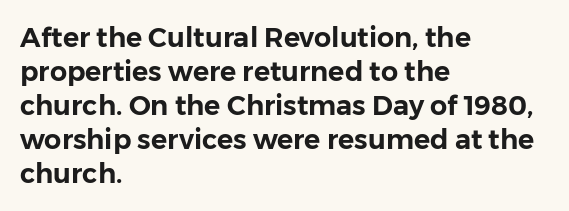
The image shows 27 px text type, upright; set left-aligned, normal line spacing (1.26x), normal letter spacing, not underlined.
